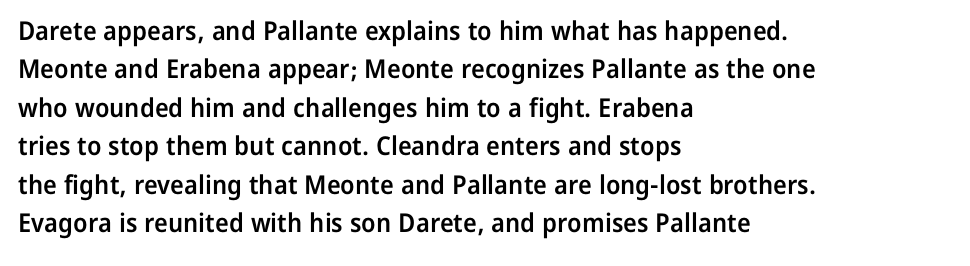
The image shows 26 px text type, upright; set left-aligned, normal line spacing (1.48x), normal letter spacing, not underlined.
